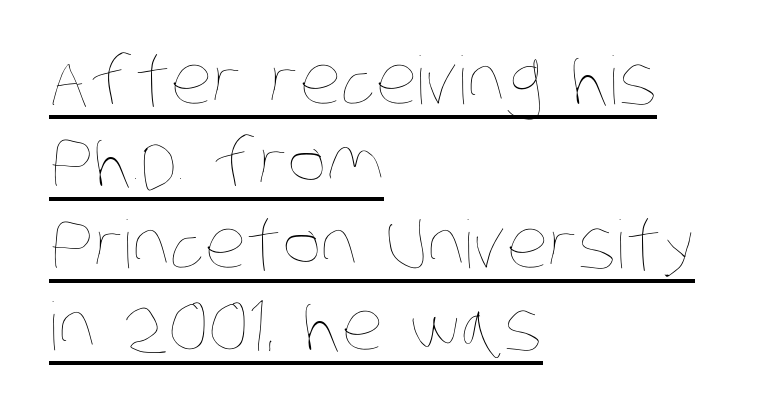
Teacher's note: observe the even left margin — that is flush-left alignment. Summary of weight: not heavy and not bold. Varying glyph widths throughout — classic text-font behaviour. Looks like someone drew a line under every word here. The type is set solid horizontally, with unmodified tracking.
